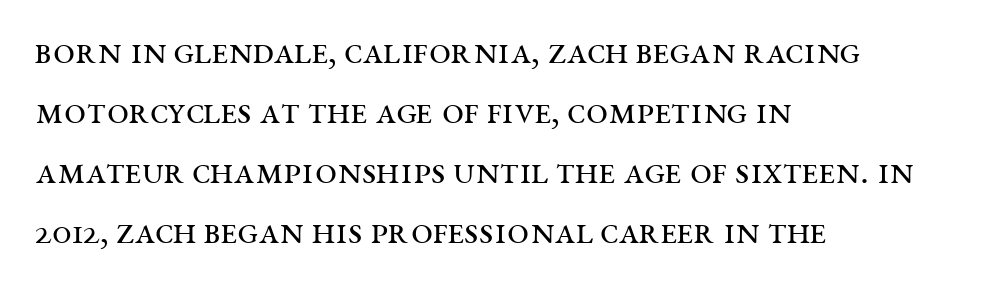
Q: Is the text bold? A: No.
Q: Is the text italic (slanted)? A: No, it is upright.
Q: Is the typeface a serif or a sans-serif typeface? A: Serif.
Q: Is the text underlined? A: No.
Q: How is the paragraph aligned? A: Left-aligned.
Q: Is the spacing between letters normal or unusually wide? A: Normal.
Q: Is the spacing between lines tight, normal or loose? A: Normal.
Q: Width (condensed, normal, or wide)? A: Wide.
Q: Stroke contrast? A: Medium.
Q: x-height? A: Large.
Q: Monospaced? A: No.
